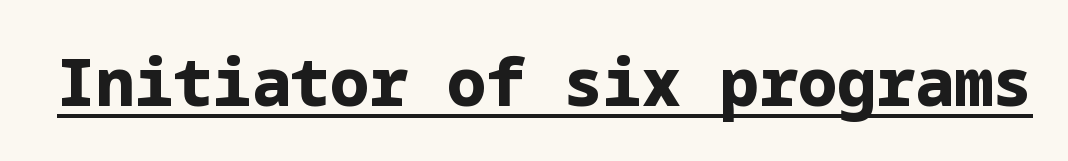
The typography opts for an upright posture over an oblique one. The letters are bold, with thick, heavy strokes. Glance below the letters and you will spot a drawn line. Short note: letters normally spaced. Font category for this specimen: sans-serif.
